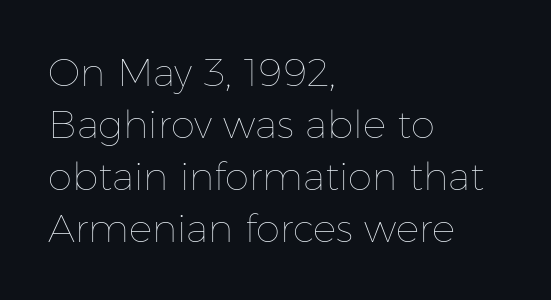
The face used here is proportionally spaced, like ordinary book or web type. If you drew a ruler down the left edge, every line would touch it. The letters look calm and open, with moderate or lighter stems. A roman cut, with each character standing at attention. The type is set solid horizontally, with unmodified tracking.
